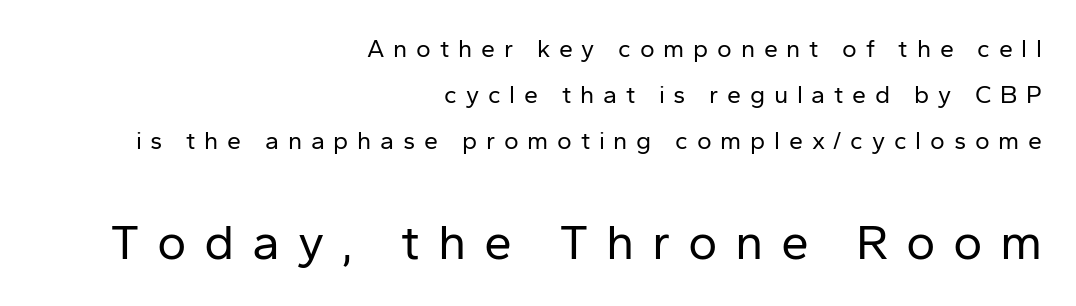
{"serif": "no", "italic": "no", "bold": "no", "weight": "regular", "width": "normal", "stroke_contrast": "low", "x_height": "medium", "monospaced": "no", "underline": "no", "align": "right", "line_spacing_ratio": 1.85, "letter_spacing": "wide", "letter_spacing_em": 0.35, "larger_block": "second", "size_ratio": 2.0, "glyph_px": 50}
